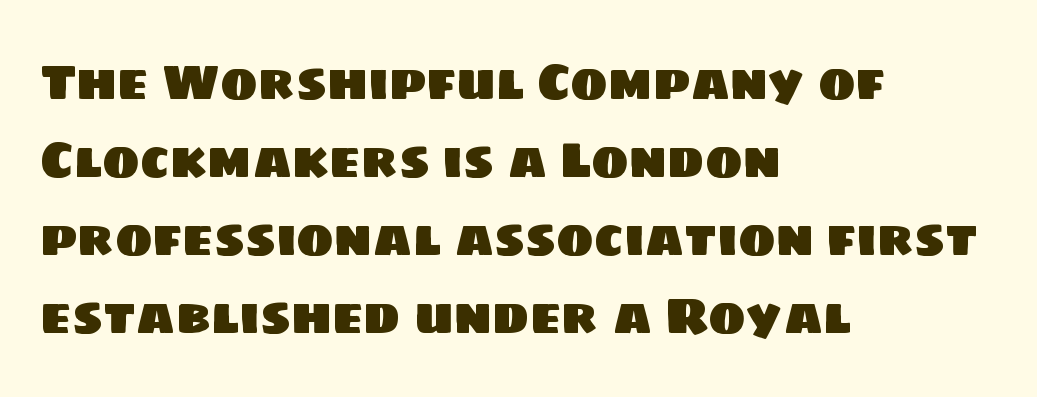
{"serif": "no", "width": "normal", "stroke_contrast": "low", "x_height": "large", "monospaced": "no", "underline": "no", "align": "left", "line_spacing": "normal", "line_spacing_ratio": 1.56, "letter_spacing": "normal", "letter_spacing_em": 0.0, "glyph_px": 50}
